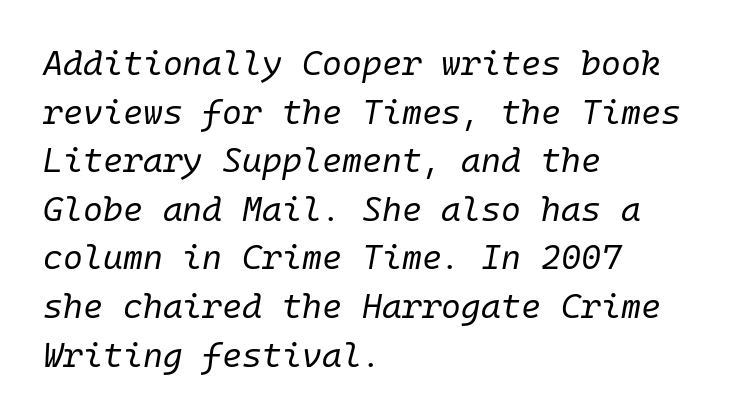
Q: Is the text bold? A: No.
Q: Is the text italic (slanted)? A: Yes, it leans right by about 10 degrees.
Q: Is the text underlined? A: No.
Q: How is the paragraph aligned? A: Left-aligned.
Q: Is the spacing between letters normal or unusually wide? A: Normal.
Q: Is the spacing between lines tight, normal or loose? A: Normal.
Q: Width (condensed, normal, or wide)? A: Normal.
Q: Stroke contrast? A: Low.
Q: x-height? A: Medium.
